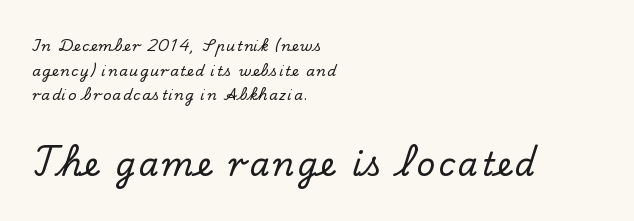
Clear beneath every line of the passage. The passage shown begins with its smaller block and ends with its larger one. These lines are set flush left with a ragged right edge. Spacing verdict: proportional, widths tailored to each character. This rendering employs a face with finishing strokes, i.e., a serif.
